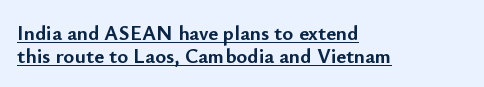
Tracking value appears to be zero — textbook default spacing. Baseline-to-baseline distance is barely more than the letter height. Italic? Not at all — the glyphs are vertical. Is the block centered? No — it sits flush against the left margin.
